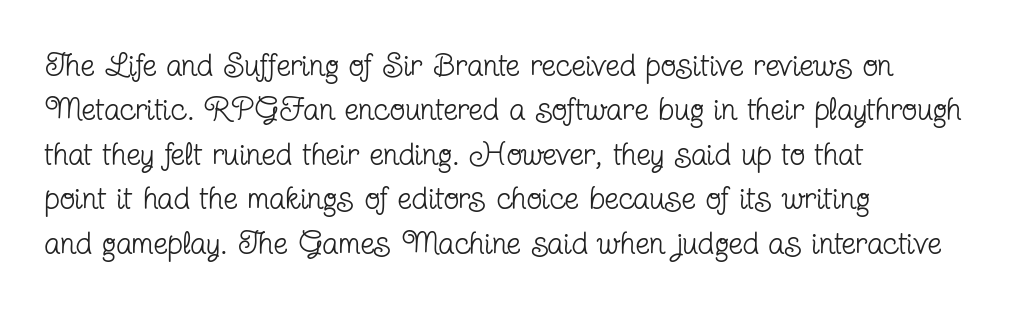
Q: Is the text bold? A: No.
Q: Is the text italic (slanted)? A: No, it is upright.
Q: Is the typeface a serif or a sans-serif typeface? A: Serif.
Q: Is the text underlined? A: No.
Q: How is the paragraph aligned? A: Left-aligned.
Q: Is the spacing between letters normal or unusually wide? A: Normal.
Q: Is the spacing between lines tight, normal or loose? A: Normal.
Q: Width (condensed, normal, or wide)? A: Condensed.
Q: Stroke contrast? A: Low.
Q: x-height? A: Medium.
Q: Monospaced? A: No.
